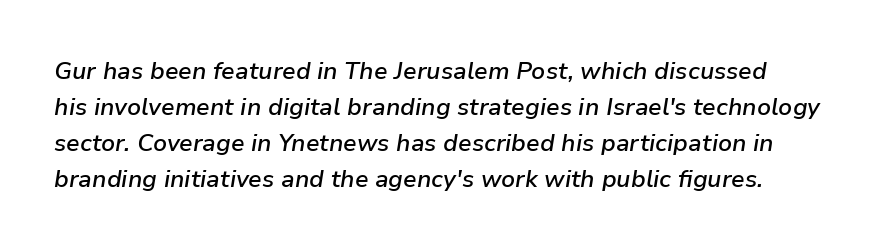
Semibold letterforms, between regular and bold. A bare baseline throughout the passage. Each word holds together tightly as a unit, with standard inter-letter gaps. Honestly, the row spacing looks completely unremarkable.
